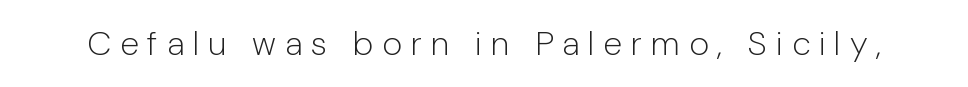
The image shows 34 px light sans-serif type, upright; set unusually wide letter spacing (+0.26 em), not underlined; low stroke contrast and a medium x-height.
